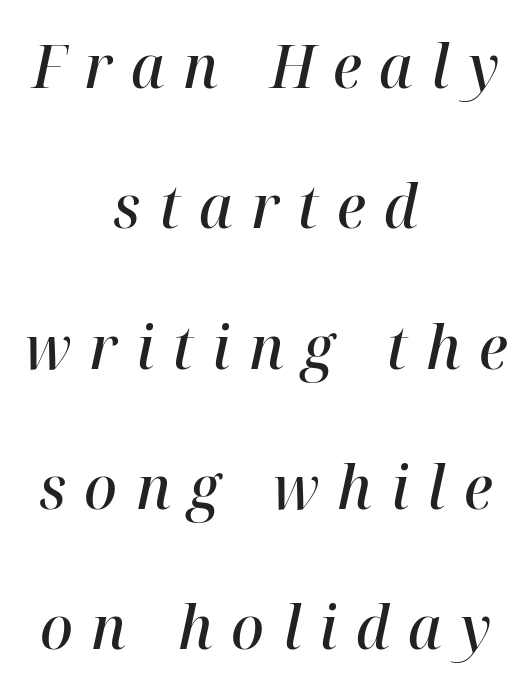
Quick note: italic. No word sits above an underline. How are the letters spaced? Widely, with obvious added tracking. The whitespace from short lines is split evenly between both sides.
